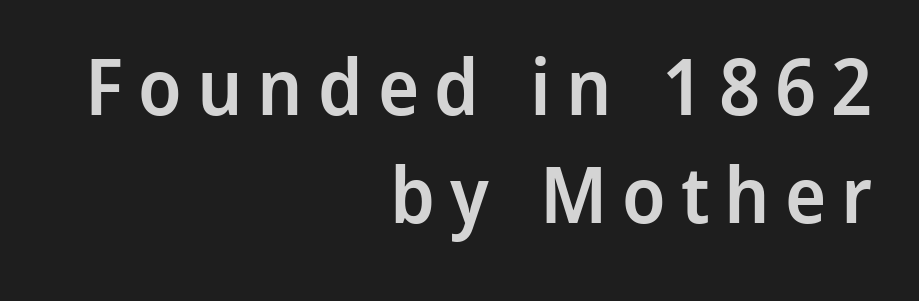
Compared with typical paragraphs, the rows here are spaced about the same. Emphasis by weight is partial: semibold. The designer went with a sans here, leaving each stem footless. A clean baseline with only descenders dipping below it.
